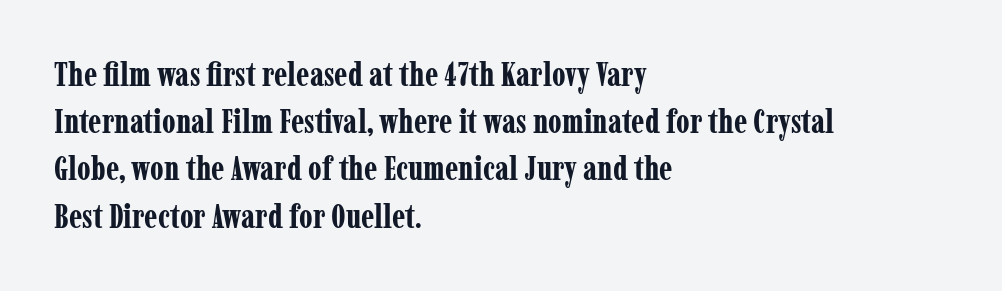
The image shows 33 px bold, condensed serif type, upright; set left-aligned, normal line spacing (1.43x), normal letter spacing, not underlined; low stroke contrast and a medium x-height.
